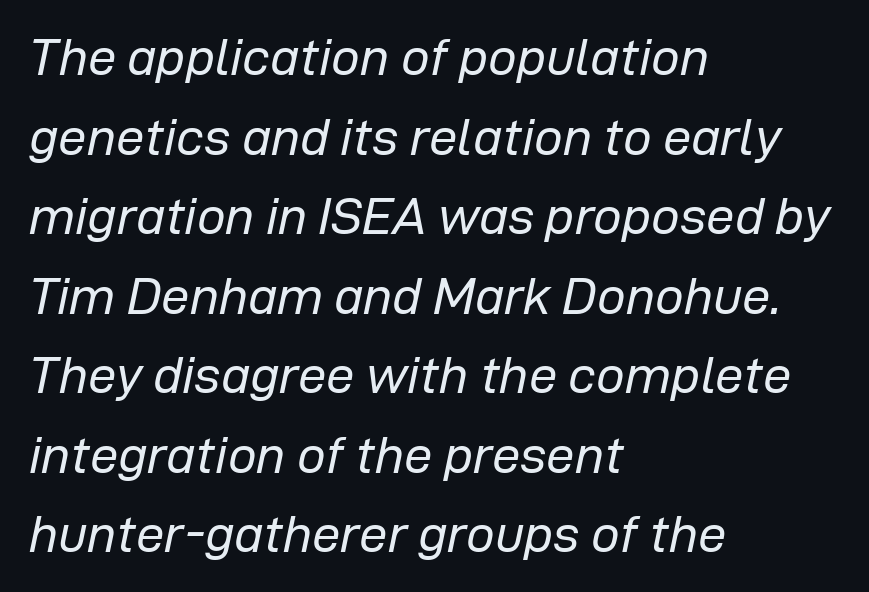
Q: Is the text bold? A: No.
Q: Is the text italic (slanted)? A: Yes, it leans right by about 12 degrees.
Q: Is the text underlined? A: No.
Q: How is the paragraph aligned? A: Left-aligned.
Q: Is the spacing between letters normal or unusually wide? A: Normal.
Q: Is the spacing between lines tight, normal or loose? A: Normal.
Q: Width (condensed, normal, or wide)? A: Normal.
Q: Stroke contrast? A: Low.
Q: x-height? A: Medium.
Q: Monospaced? A: No.
